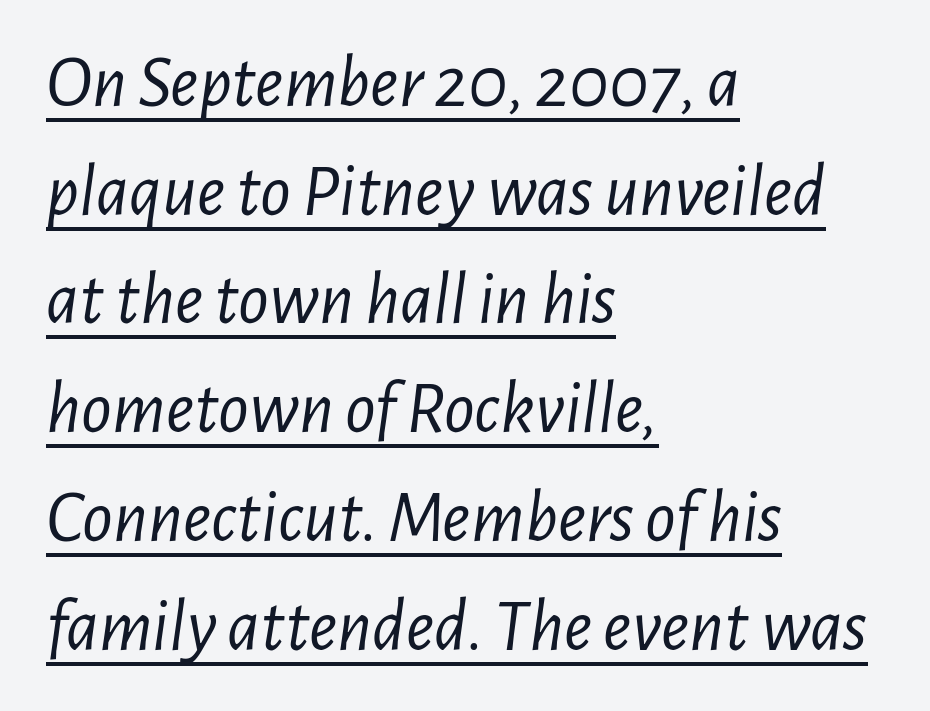
The typesetter has applied underlining to the passage shown. The passage shown is not bold in any degree. Compared with typical body copy, the letter spacing here is the same. The line-height multiplier appears to be the usual default.
